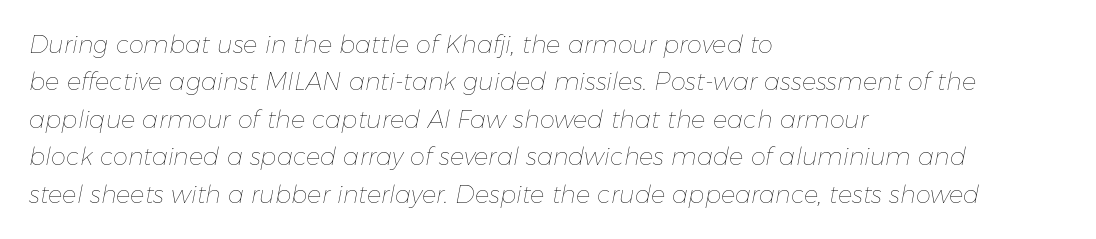
{"italic": "yes", "lean": "right", "slant_degrees": 11, "bold": "no", "underline": "no", "align": "left", "line_spacing": "normal", "line_spacing_ratio": 1.56, "letter_spacing": "normal", "letter_spacing_em": 0.0, "glyph_px": 24}
